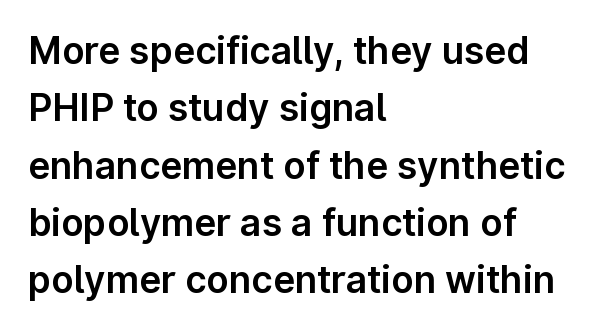
Q: Is the text italic (slanted)? A: No, it is upright.
Q: Is the typeface a serif or a sans-serif typeface? A: Sans-serif.
Q: Is the text underlined? A: No.
Q: How is the paragraph aligned? A: Left-aligned.
Q: Is the spacing between letters normal or unusually wide? A: Normal.
Q: Is the spacing between lines tight, normal or loose? A: Normal.
Q: Width (condensed, normal, or wide)? A: Normal.
Q: Stroke contrast? A: Low.
Q: x-height? A: Medium.
Q: Monospaced? A: No.
